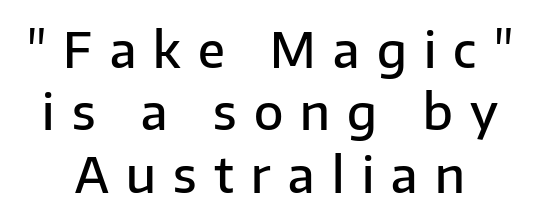
The image shows 48 px semibold sans-serif type, upright; set centered, normal line spacing (1.3x), unusually wide letter spacing (+0.36 em), not underlined; low stroke contrast and a medium x-height.
